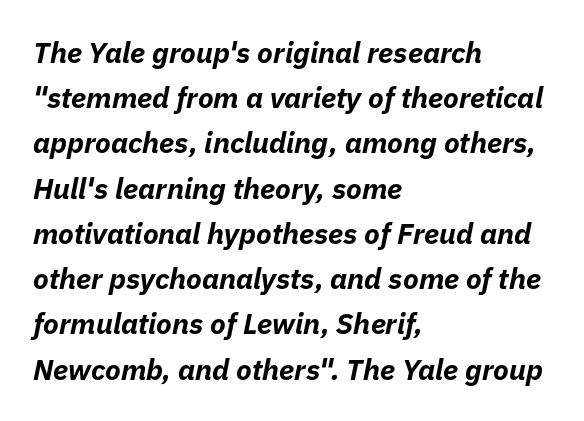
Q: Is the text bold? A: Yes.
Q: Is the text italic (slanted)? A: Yes, it leans right by about 11 degrees.
Q: Is the text underlined? A: No.
Q: How is the paragraph aligned? A: Left-aligned.
Q: Is the spacing between letters normal or unusually wide? A: Normal.
Q: Is the spacing between lines tight, normal or loose? A: Normal.
Q: Width (condensed, normal, or wide)? A: Normal.
Q: Stroke contrast? A: Low.
Q: x-height? A: Medium.
Q: Monospaced? A: No.
